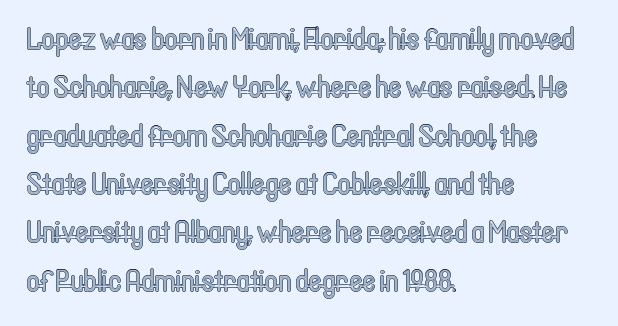
The image shows 32 px condensed type, upright; set left-aligned, normal line spacing (1.51x), normal letter spacing, not underlined; a medium x-height.
